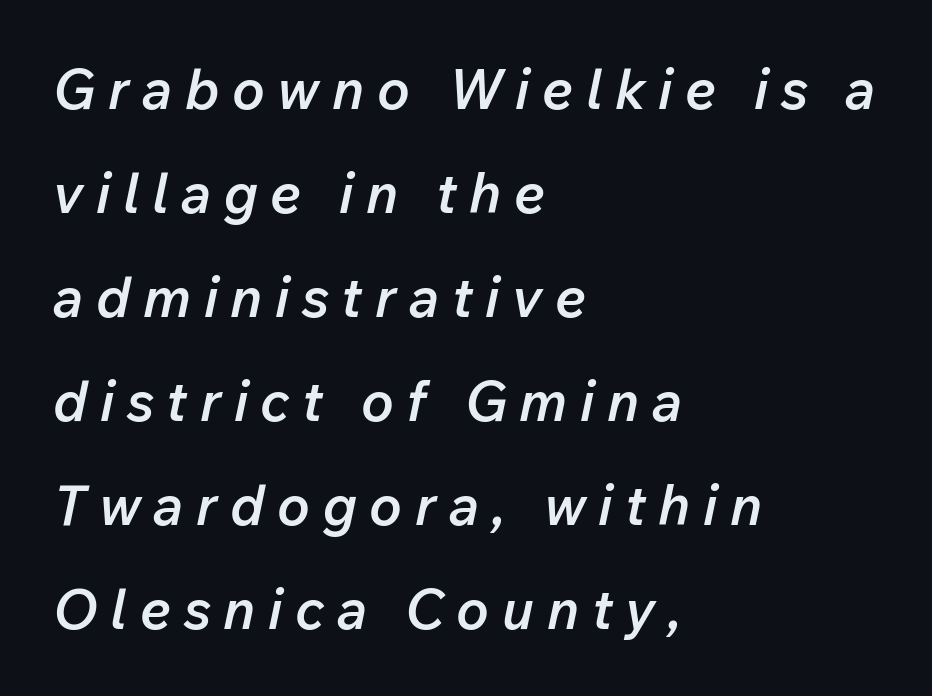
{"italic": "yes", "lean": "right", "slant_degrees": 12, "bold": "semi", "weight": "semibold", "width": "normal", "stroke_contrast": "low", "x_height": "medium", "monospaced": "no", "underline": "no", "align": "left", "line_spacing_ratio": 1.89, "letter_spacing": "wide", "letter_spacing_em": 0.23, "glyph_px": 55}
